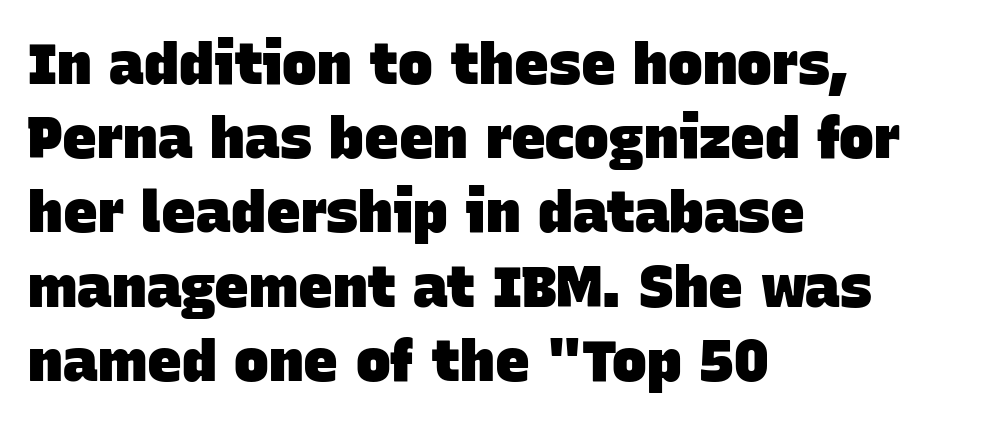
The image shows 58 px heavy sans-serif type; set left-aligned, normal line spacing (1.28x), normal letter spacing, not underlined; low stroke contrast and a large x-height.
